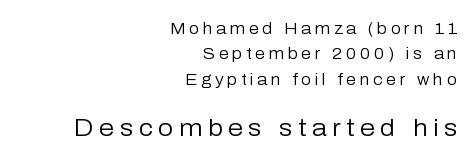
The image shows 24 px text type, upright; set right-aligned, normal line spacing (1.58x), unusually wide letter spacing (+0.23 em), not underlined; the second (bottom) block is 1.5x larger.
